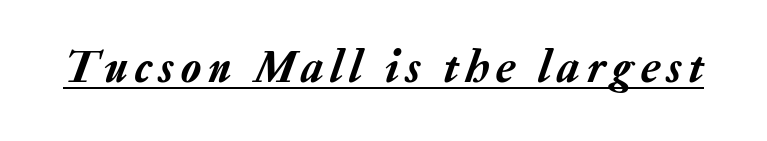
Q: Is the text italic (slanted)? A: Yes, it leans right by about 20 degrees.
Q: Is the text underlined? A: Yes.
Q: Width (condensed, normal, or wide)? A: Normal.
Q: Stroke contrast? A: Low.
Q: x-height? A: Medium.
Q: Monospaced? A: No.
